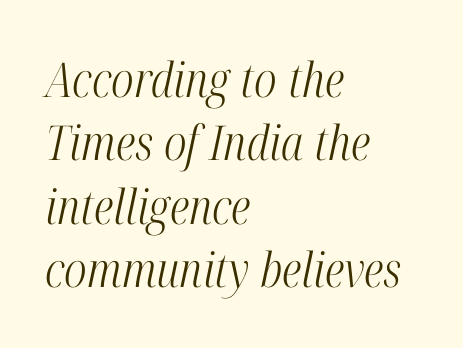
{"serif": "yes", "italic": "yes", "lean": "right", "slant_degrees": 12, "bold": "no", "weight": "light", "width": "condensed", "stroke_contrast": "high", "x_height": "medium", "monospaced": "no", "underline": "no", "align": "left", "line_spacing": "normal", "line_spacing_ratio": 1.32, "letter_spacing": "normal", "letter_spacing_em": 0.0, "glyph_px": 48}
